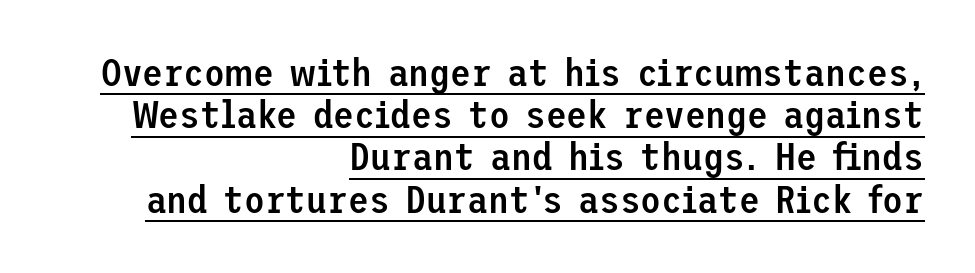
Every stem runs plumb, perpendicular to the baseline. The characters display no serif detailing; their extremities are plain. Interline gaps are noticeably narrow in this sample. This sample is right-justified, so line beginnings fall wherever the words allow. What weight is shown? A semibold, between regular and bold. Underlined type.
